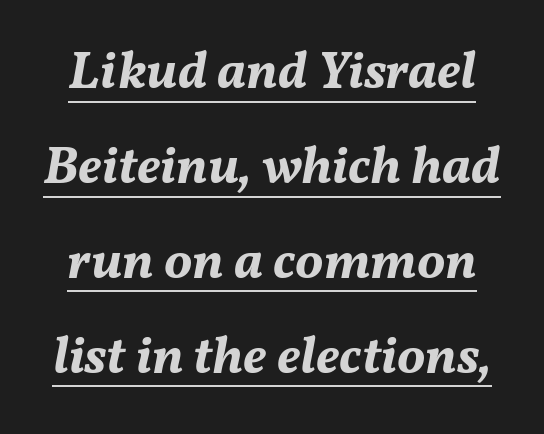
Caption: bold face, heavy strokes. What decoration does the sample have? An underline. Character widths vary here, with narrow letters taking less room than wide ones. Rendered with sloped, italic letterforms.
